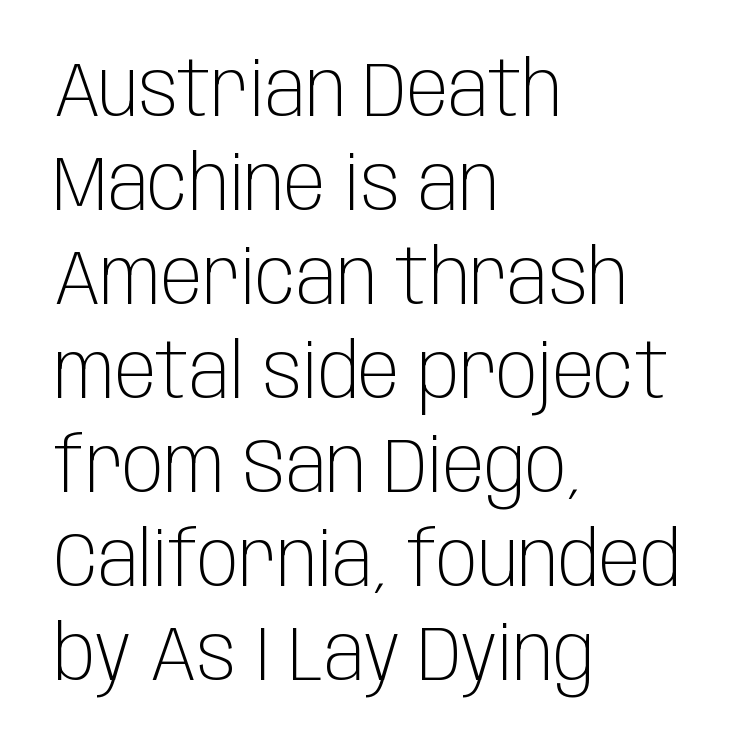
The lines in this sample share a left origin and differ only in where they stop. Every character sits straight up, as roman type does. This sample uses plain, unmodified letter spacing. This sample uses a sans-serif face.
